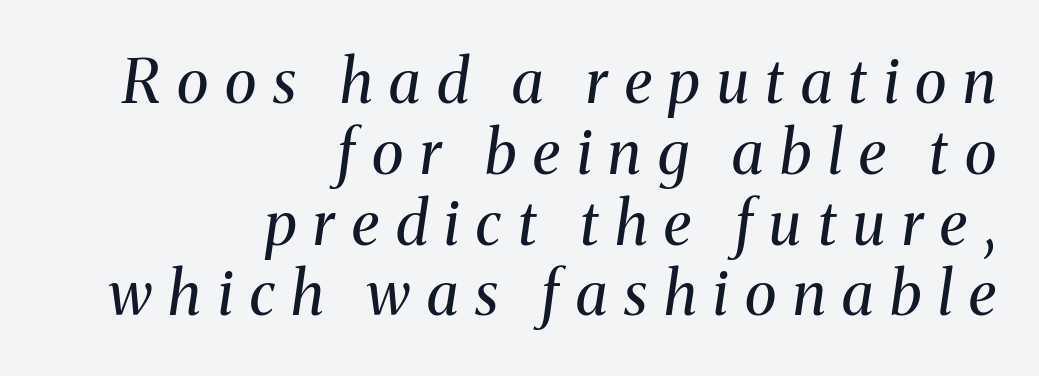
{"serif": "yes", "italic": "yes", "lean": "right", "slant_degrees": 8, "bold": "no", "weight": "regular", "width": "normal", "stroke_contrast": "medium", "x_height": "medium", "monospaced": "no", "underline": "no", "align": "right", "line_spacing_ratio": 1.18, "letter_spacing": "wide", "letter_spacing_em": 0.28, "glyph_px": 60}
